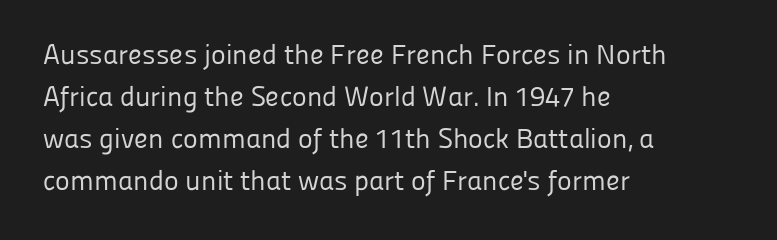
The image shows 28 px regular-weight sans-serif type, upright; set left-aligned, normal line spacing (1.5x), normal letter spacing, not underlined; low stroke contrast and a medium x-height.
